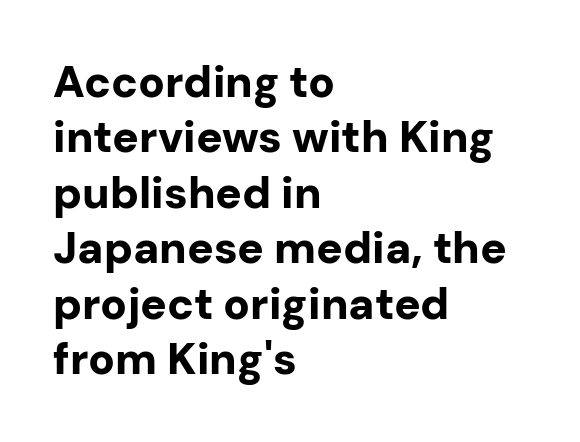
{"serif": "no", "italic": "no", "bold": "yes", "weight": "bold", "width": "normal", "stroke_contrast": "low", "x_height": "medium", "monospaced": "no", "underline": "no", "align": "left", "line_spacing": "normal", "line_spacing_ratio": 1.26, "letter_spacing": "normal", "letter_spacing_em": 0.0, "glyph_px": 44}
